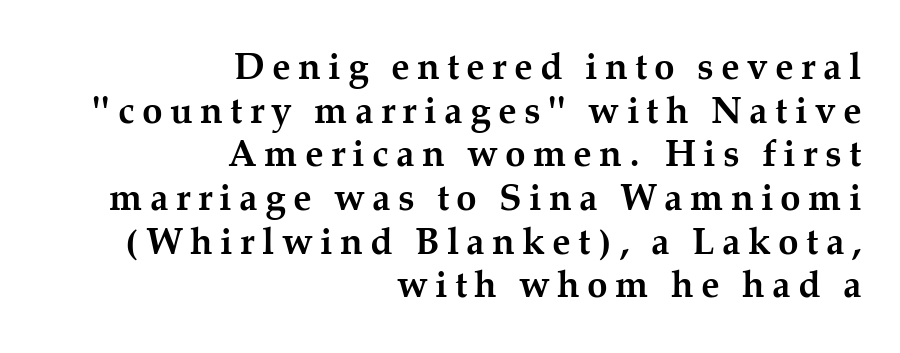
Anything drawn beneath the words? Only blank space. One-word summary of the alignment: right. This sample uses an upright cut, with every glyph sitting square on the baseline. Glyph-to-glyph distance is far greater than everyday printed text. You could not count columns in this text — the font is proportionally spaced.
